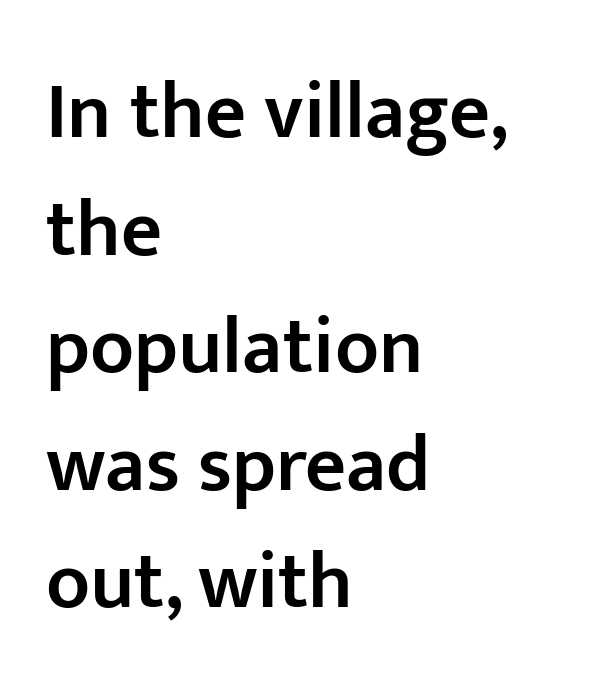
A typesetter would call this proportional, since set widths differ per character. Unlike a traditional serif, this face leaves its strokes unadorned. These lines were composed using upright roman letters. The line texture is even and compact thanks to regular tracking. These lines stack with their left ends in a neat column. Semibold letterforms, between regular and bold.
